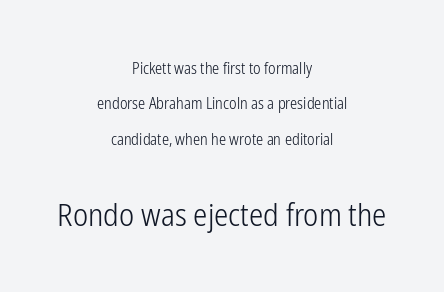
Spacing verdict: proportional, widths tailored to each character. This block would shrink considerably if given ordinary leading; it's expanded now. Examine the stroke ends and you'll find no serifs. Nobody drew a line under any word here. Summary of weight: not heavy and not bold. Alignment: centered.
